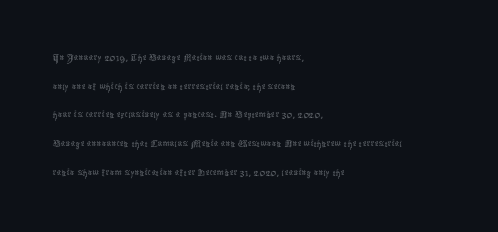
The lines sit at an ordinary, default distance from one another. The text block is weighted toward the left margin, trailing off unevenly rightward. Tracking value appears to be zero — textbook default spacing. Has an underline been added? It has not. Stroke mass is kept to a normal reading level or below.
